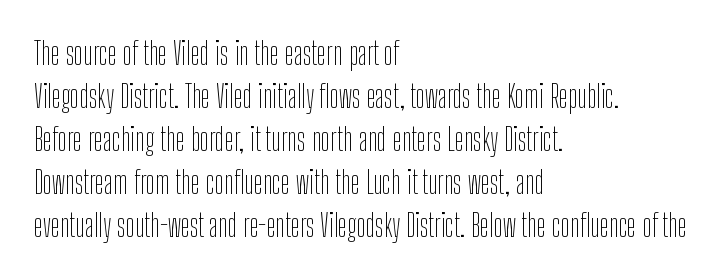
The specimen reads as upright at a glance. Typographically, this falls in the sans-serif category. Words appear dense and cohesive because spacing is normal. This rendering uses left alignment, leaving the right contour irregular. Varying glyph widths throughout — classic text-font behaviour.
